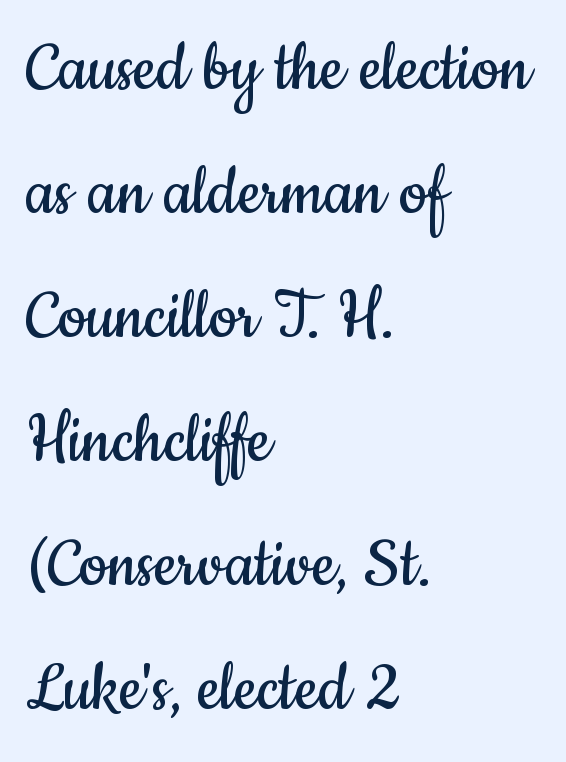
The image shows 79 px regular-weight, condensed sans-serif type; set left-aligned, normal line spacing (1.57x), normal letter spacing, not underlined; low stroke contrast and a small x-height.
